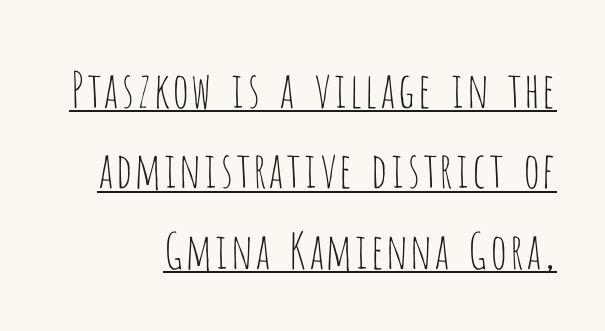
The image shows 49 px thin, condensed sans-serif type, upright; set normal line spacing (1.64x), normal letter spacing, underlined; low stroke contrast and a large x-height.
